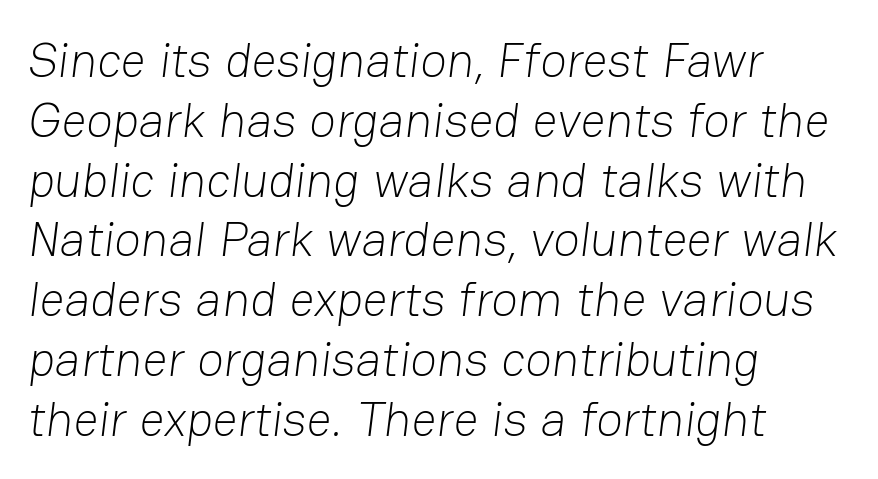
You could not count columns in this text — the font is proportionally spaced. No extra tracking has been applied to these lines. The space directly below the letters is spotless. Ink coverage per letter is moderate at most. What kind of face is this? One without serifs — a sans.
